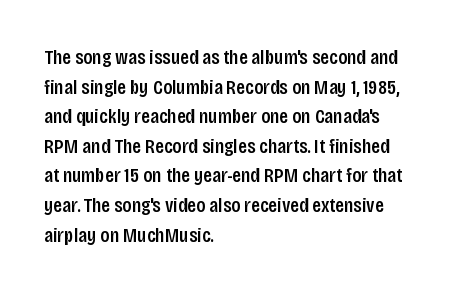
If you measured baseline to baseline, you'd find a middling distance. No italicization has been applied; the sample stays upright. If you drew a ruler down the left edge, every line would touch it. Has an underline been added? It has not. Semibold letterforms, between regular and bold. Here the glyphs are tracked normally, forming tight word shapes.
